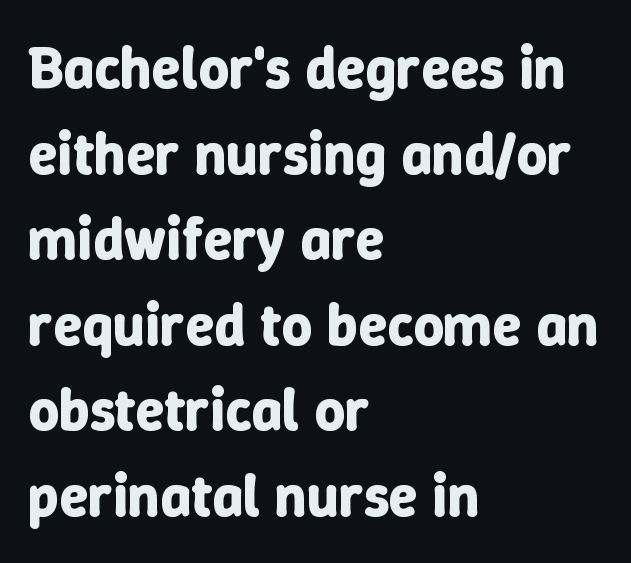
{"italic": "no", "bold": "yes", "weight": "bold", "width": "normal", "stroke_contrast": "low", "x_height": "medium", "monospaced": "no", "underline": "no", "align": "left", "line_spacing": "normal", "line_spacing_ratio": 1.45, "letter_spacing": "normal", "letter_spacing_em": 0.0, "glyph_px": 59}
